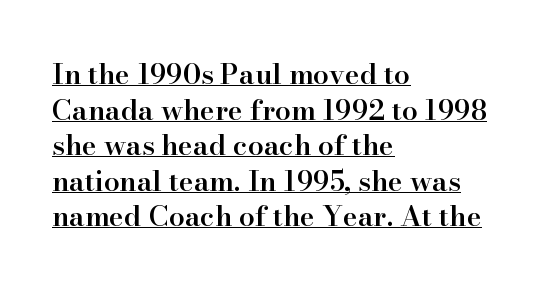
The image shows 28 px semibold serif type, upright; set left-aligned, normal line spacing (1.27x), normal letter spacing, underlined; high stroke contrast and a small x-height.
